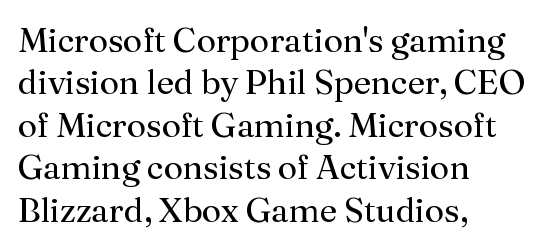
{"serif": "yes", "italic": "no", "bold": "no", "weight": "regular", "width": "normal", "stroke_contrast": "medium", "x_height": "medium", "monospaced": "no", "underline": "no", "align": "left", "line_spacing": "normal", "line_spacing_ratio": 1.25, "letter_spacing": "normal", "letter_spacing_em": 0.0, "glyph_px": 34}
